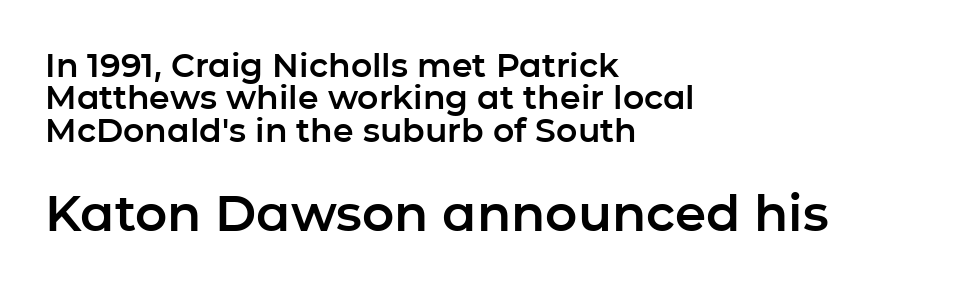
Q: Is the text italic (slanted)? A: No, it is upright.
Q: Is the typeface a serif or a sans-serif typeface? A: Sans-serif.
Q: Is the text underlined? A: No.
Q: How is the paragraph aligned? A: Left-aligned.
Q: Is the spacing between letters normal or unusually wide? A: Normal.
Q: Is the spacing between lines tight, normal or loose? A: Tight.
Q: Which block of text is set in a larger size, the first (top) or the second (bottom)? A: The second (bottom) one.
Q: Width (condensed, normal, or wide)? A: Normal.
Q: Stroke contrast? A: Low.
Q: x-height? A: Medium.
Q: Monospaced? A: No.
